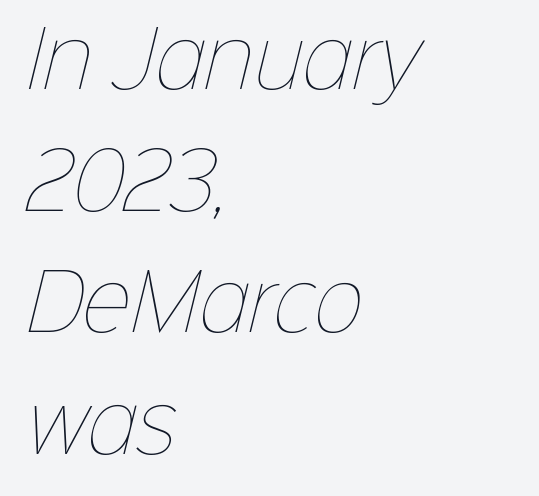
{"bold": "no", "weight": "thin", "width": "normal", "stroke_contrast": "low", "x_height": "medium", "monospaced": "no", "underline": "no", "align": "left", "line_spacing": "normal", "line_spacing_ratio": 1.6, "letter_spacing": "normal", "letter_spacing_em": 0.0, "glyph_px": 76}
